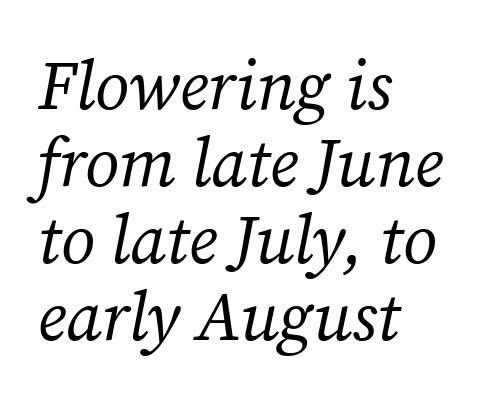
This sample has the flowing, uneven cadence of proportional lettering. This sample trades vertical openness for compactness between lines. The paragraph shown leans on its left margin. Characters are canted at an angle relative to the baseline's perpendicular. Type without underlining. Nothing heavy about these letters — not bold at all.
